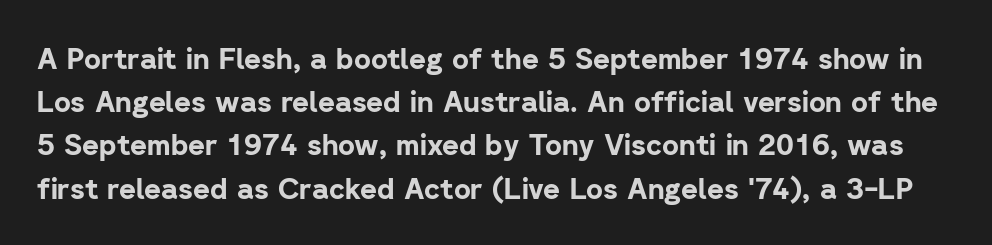
This sample has the flowing, uneven cadence of proportional lettering. The rendering uses a bold face; every stroke is thick and dark. The tracking reads as untouched default to a designer's eye. A typesetter would label this face a sans. Baseline-to-baseline distance is the conventional proportion of letter height.
